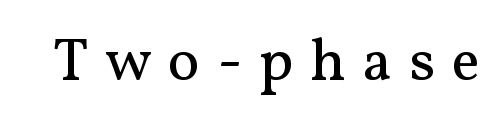
The image shows 60 px regular-weight serif type, upright; set unusually wide letter spacing (+0.28 em), not underlined; medium stroke contrast and a medium x-height.
